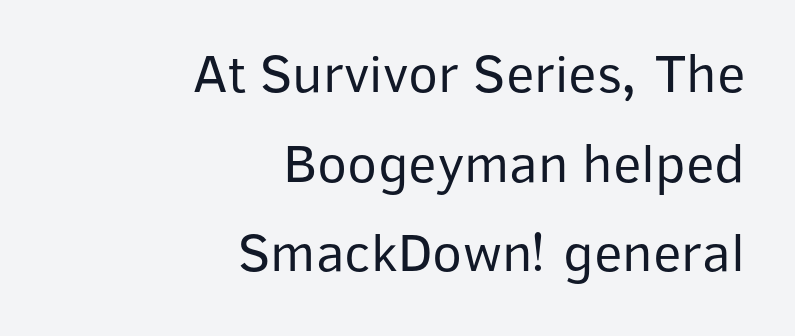
The rendering uses natural spacing where letterforms have individual widths. Compared with typical paragraphs, the rows here are spaced about the same. This rendering features lettering with no underline. Does extra space separate the letters? No, they use regular spacing.
